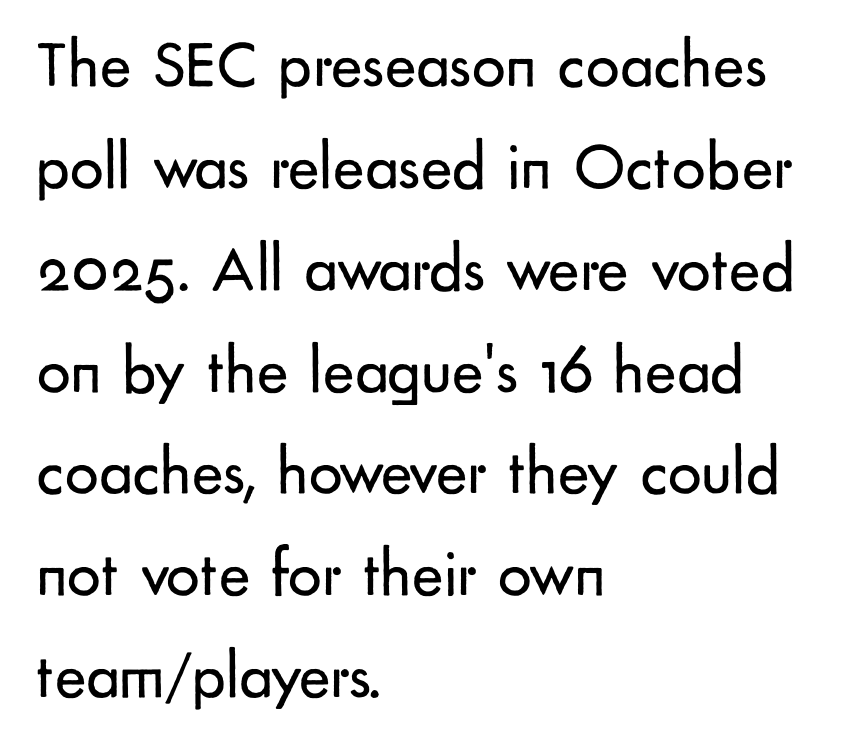
Glyph-to-glyph distance matches everyday printed text. Looks like regular typesetting: each glyph gets only the width it needs. Anything drawn beneath the words? Only blank space. The letters carry no serifs — their stems end cleanly without finishing strokes. Stems here are at most as thick as an everyday book face. The passage shown stacks its lines at a standard gap.
